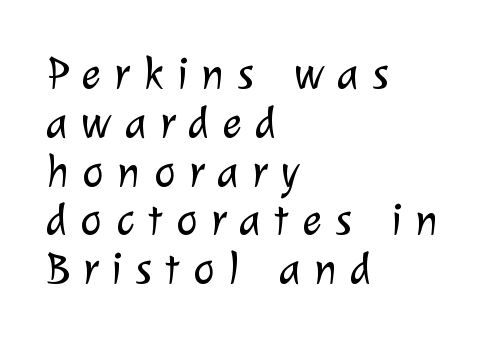
Alignment: flush left. A sans-serif font was chosen for this passage. These lines are rendered in a variable-pitch font. The lines are packed closely together with very little leading.
